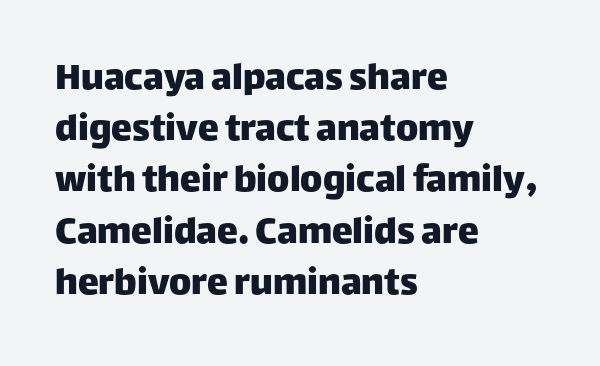
Q: Is the text italic (slanted)? A: No, it is upright.
Q: Is the typeface a serif or a sans-serif typeface? A: Sans-serif.
Q: Is the text underlined? A: No.
Q: How is the paragraph aligned? A: Left-aligned.
Q: Is the spacing between letters normal or unusually wide? A: Normal.
Q: Width (condensed, normal, or wide)? A: Normal.
Q: Stroke contrast? A: Low.
Q: x-height? A: Large.
Q: Monospaced? A: No.
